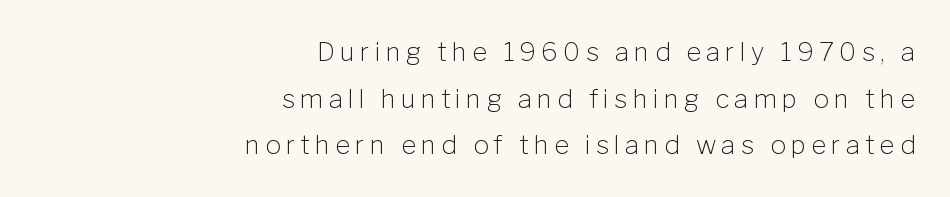
Underlining? Definitely not there. Quick note: not italic, upright. What stands out about the letter spacing? Its width — letters are far apart. Typeset ragged left — the right edge is the straight one.
